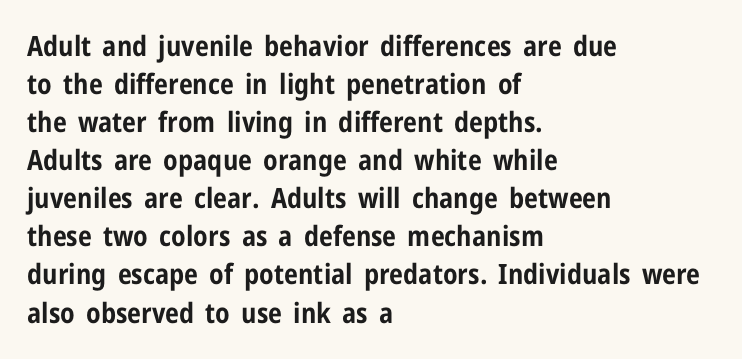
{"serif": "no", "italic": "no", "bold": "yes", "weight": "bold", "width": "condensed", "stroke_contrast": "low", "x_height": "medium", "monospaced": "no", "underline": "no", "align": "left", "line_spacing": "normal", "line_spacing_ratio": 1.36, "letter_spacing": "normal", "letter_spacing_em": 0.0, "glyph_px": 28}
